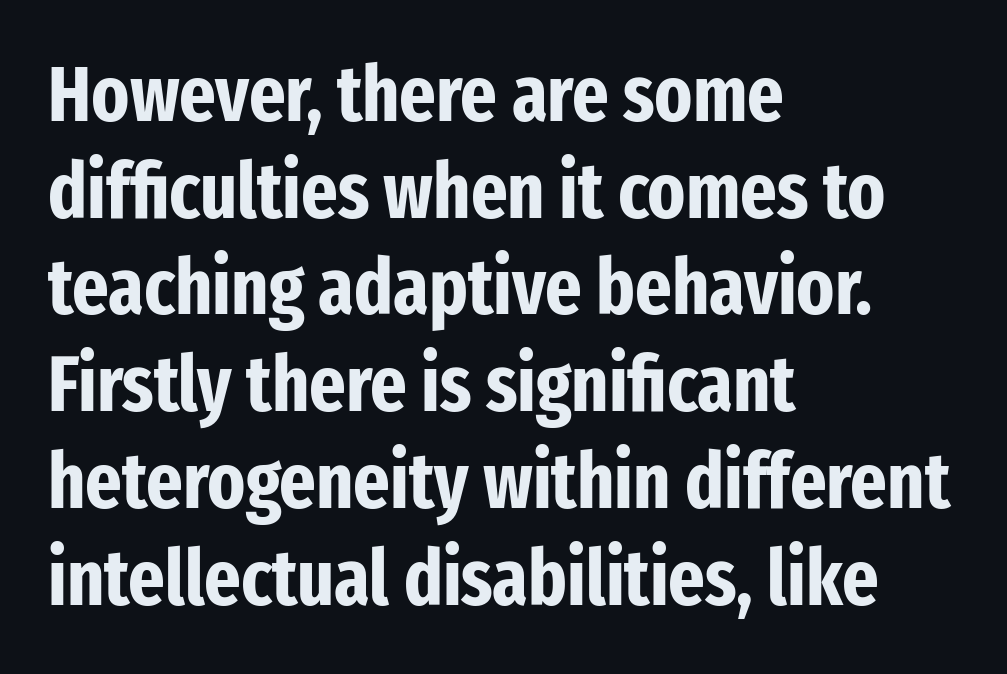
Q: Is the text bold? A: Yes.
Q: Is the text italic (slanted)? A: No, it is upright.
Q: Is the typeface a serif or a sans-serif typeface? A: Sans-serif.
Q: Is the text underlined? A: No.
Q: How is the paragraph aligned? A: Left-aligned.
Q: Is the spacing between letters normal or unusually wide? A: Normal.
Q: Width (condensed, normal, or wide)? A: Condensed.
Q: Stroke contrast? A: Low.
Q: x-height? A: Medium.
Q: Monospaced? A: No.
